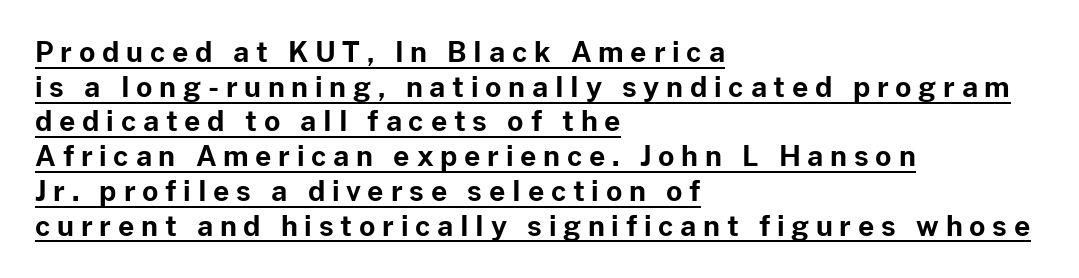
Q: Is the text bold? A: Yes.
Q: Is the text italic (slanted)? A: No, it is upright.
Q: Is the typeface a serif or a sans-serif typeface? A: Sans-serif.
Q: Is the text underlined? A: Yes.
Q: How is the paragraph aligned? A: Left-aligned.
Q: Is the spacing between letters normal or unusually wide? A: Unusually wide.
Q: Width (condensed, normal, or wide)? A: Normal.
Q: Stroke contrast? A: Low.
Q: x-height? A: Medium.
Q: Monospaced? A: No.
